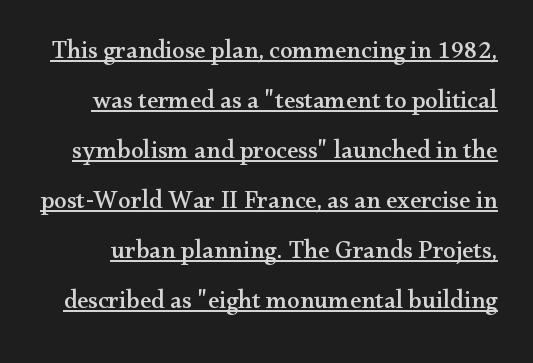
The image shows 25 px text type, upright; set loose line spacing (2.0x), normal letter spacing, underlined.
